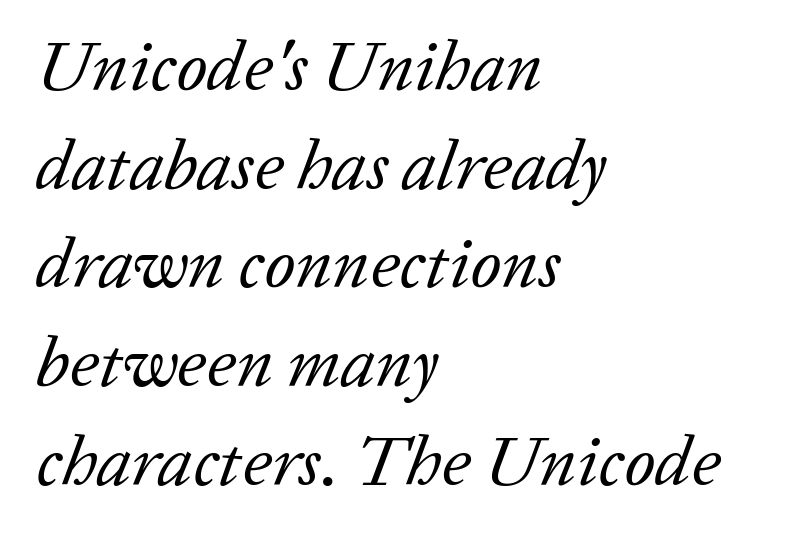
Q: Is the text bold? A: No.
Q: Is the text italic (slanted)? A: Yes, it leans right by about 20 degrees.
Q: Is the typeface a serif or a sans-serif typeface? A: Serif.
Q: Is the text underlined? A: No.
Q: How is the paragraph aligned? A: Left-aligned.
Q: Is the spacing between letters normal or unusually wide? A: Normal.
Q: Is the spacing between lines tight, normal or loose? A: Normal.
Q: Width (condensed, normal, or wide)? A: Normal.
Q: Stroke contrast? A: Low.
Q: x-height? A: Medium.
Q: Monospaced? A: No.
